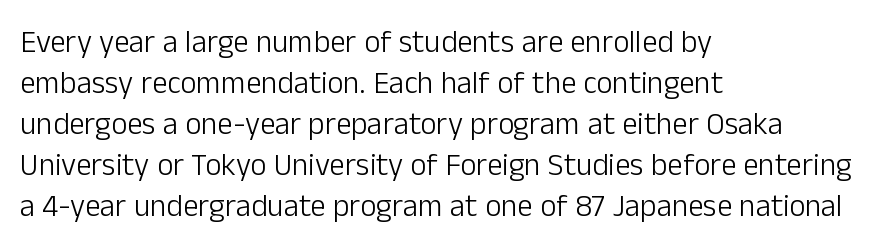
{"serif": "no", "italic": "no", "bold": "no", "weight": "light", "width": "normal", "stroke_contrast": "low", "x_height": "medium", "monospaced": "no", "underline": "no", "align": "left", "line_spacing": "normal", "line_spacing_ratio": 1.32, "letter_spacing": "normal", "letter_spacing_em": 0.0, "glyph_px": 31}
